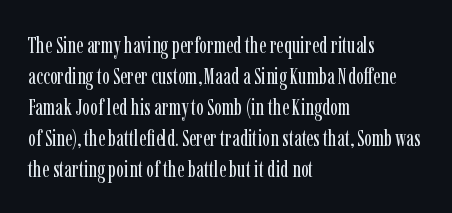
Q: Is the text bold? A: No.
Q: Is the text italic (slanted)? A: No, it is upright.
Q: Is the text underlined? A: No.
Q: How is the paragraph aligned? A: Left-aligned.
Q: Is the spacing between letters normal or unusually wide? A: Normal.
Q: Is the spacing between lines tight, normal or loose? A: Normal.
